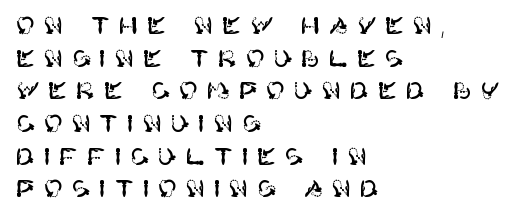
Q: Is the text italic (slanted)? A: No, it is upright.
Q: Is the text underlined? A: No.
Q: How is the paragraph aligned? A: Left-aligned.
Q: Is the spacing between letters normal or unusually wide? A: Unusually wide.
Q: Is the spacing between lines tight, normal or loose? A: Normal.
